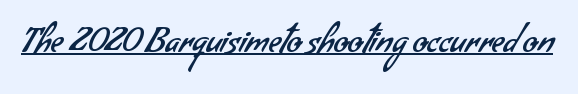
Is this a fixed-width face? No — the glyphs have proportional, varying widths. A light-to-regular cut is what we see here. Short note: letters normally spaced. Is there an underline? Yes — a line sits under the letters. Serifs: no, the terminals of the letterforms are clean.
